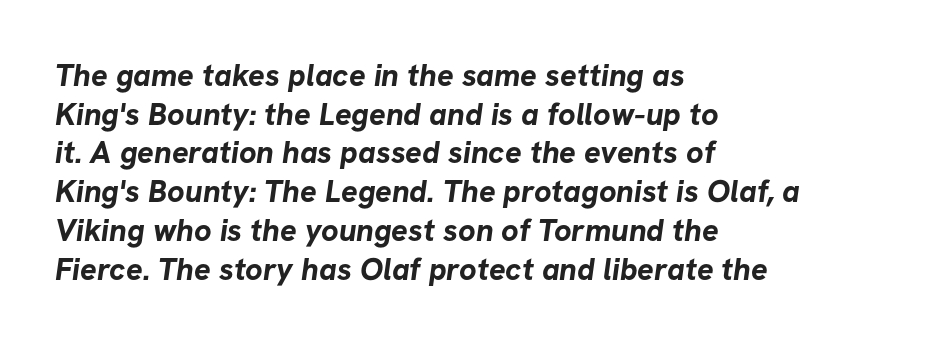
The strokes are fattened all the way to bold. The designer left line spacing at the default. Is this a fixed-width face? No — the glyphs have proportional, varying widths. Glyph-to-glyph distance matches everyday printed text.
